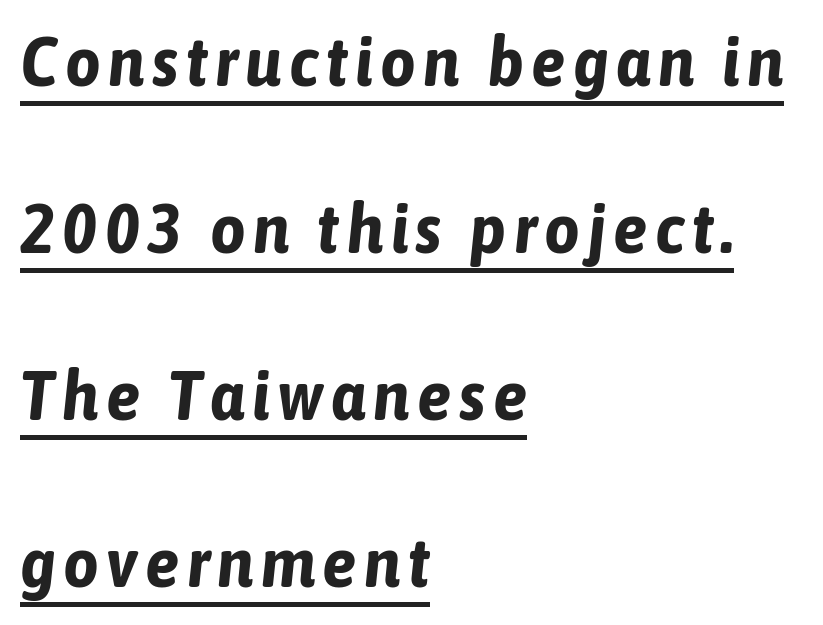
{"italic": "yes", "lean": "right", "slant_degrees": 6, "bold": "yes", "weight": "bold", "width": "condensed", "stroke_contrast": "low", "x_height": "medium", "monospaced": "no", "underline": "yes", "align": "left", "line_spacing": "loose", "line_spacing_ratio": 2.42, "glyph_px": 69}
